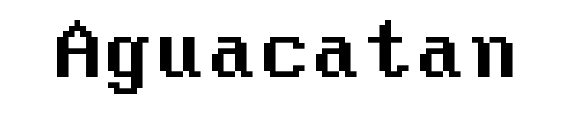
{"serif": "no", "italic": "no", "width": "normal", "stroke_contrast": "medium", "x_height": "medium", "underline": "no", "letter_spacing": "normal", "letter_spacing_em": 0.0, "glyph_px": 75}
